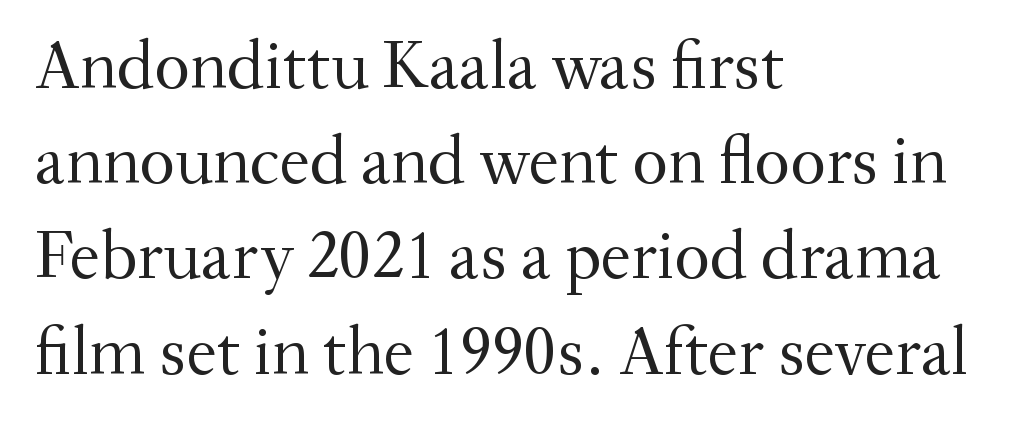
{"serif": "yes", "italic": "no", "bold": "no", "weight": "regular", "width": "normal", "stroke_contrast": "medium", "x_height": "small", "monospaced": "no", "underline": "no", "align": "left", "line_spacing": "normal", "line_spacing_ratio": 1.38, "letter_spacing": "normal", "letter_spacing_em": 0.0, "glyph_px": 69}
